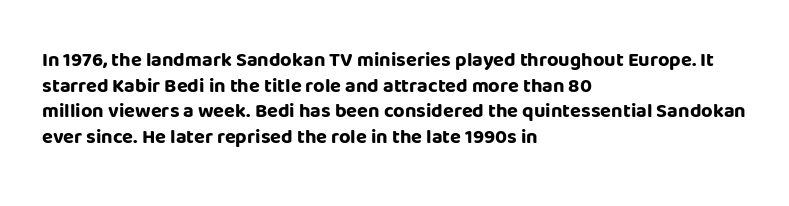
{"italic": "no", "bold": "yes", "underline": "no", "align": "left", "line_spacing": "normal", "line_spacing_ratio": 1.28, "letter_spacing": "normal", "letter_spacing_em": 0.0, "glyph_px": 20}
